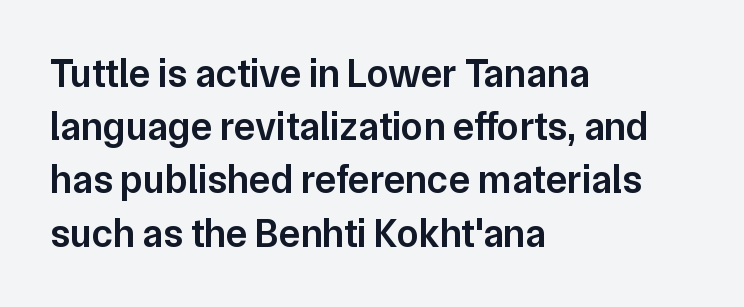
In CSS terms this would be text-align: left. Italic? Not at all — the glyphs are vertical. The passage shown stacks its lines at a standard gap. Look at the bottom of the vertical strokes: they stop flat, with no serifs. Letter spacing: default.
